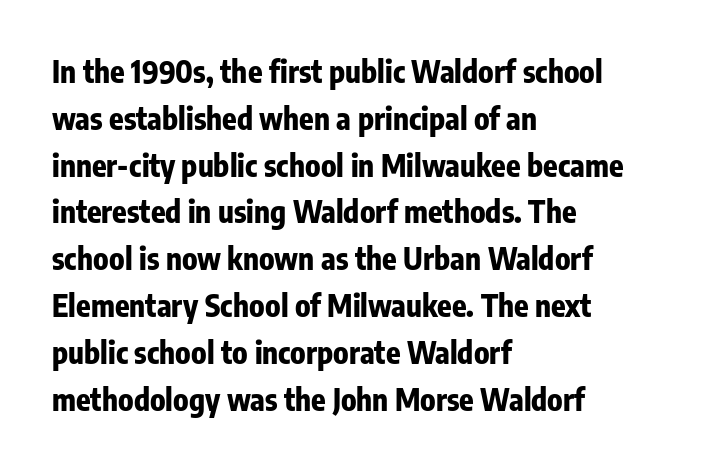
Q: Is the text bold? A: Yes.
Q: Is the text italic (slanted)? A: No, it is upright.
Q: Is the typeface a serif or a sans-serif typeface? A: Sans-serif.
Q: Is the text underlined? A: No.
Q: How is the paragraph aligned? A: Left-aligned.
Q: Is the spacing between letters normal or unusually wide? A: Normal.
Q: Is the spacing between lines tight, normal or loose? A: Normal.
Q: Width (condensed, normal, or wide)? A: Condensed.
Q: Stroke contrast? A: Low.
Q: x-height? A: Medium.
Q: Monospaced? A: No.
